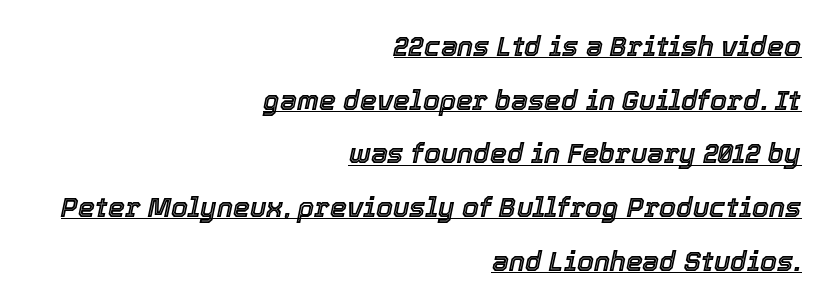
{"italic": "yes", "lean": "right", "slant_degrees": 12, "underline": "yes", "align": "right", "line_spacing": "loose", "line_spacing_ratio": 1.99, "letter_spacing": "normal", "letter_spacing_em": 0.0, "glyph_px": 27}
